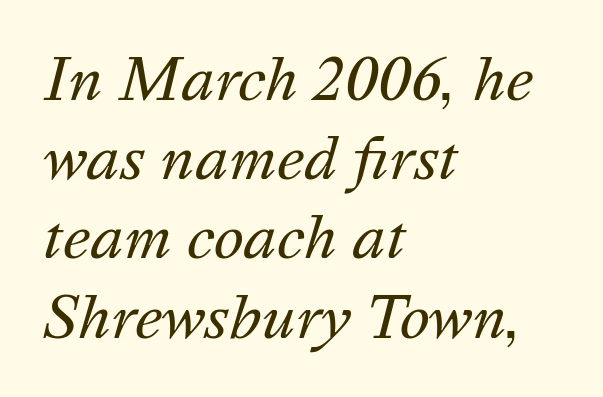
{"italic": "yes", "lean": "right", "slant_degrees": 16, "bold": "no", "weight": "regular", "width": "normal", "stroke_contrast": "medium", "x_height": "medium", "monospaced": "no", "underline": "no", "align": "left", "line_spacing": "normal", "line_spacing_ratio": 1.39, "letter_spacing": "normal", "letter_spacing_em": 0.0, "glyph_px": 57}
